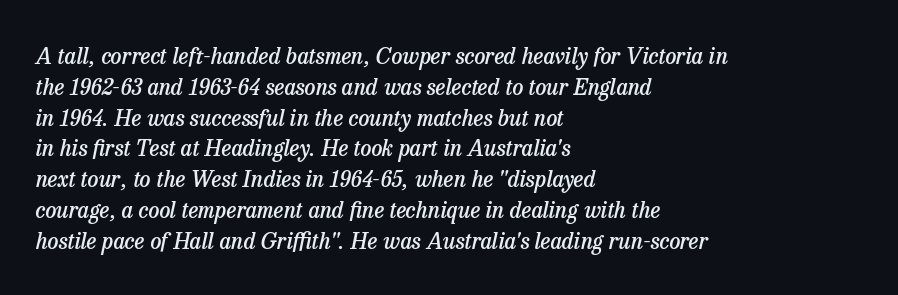
Q: Is the text bold? A: Semi-bold.
Q: Is the text italic (slanted)? A: Yes, it leans right by about 13 degrees.
Q: Is the text underlined? A: No.
Q: How is the paragraph aligned? A: Left-aligned.
Q: Is the spacing between letters normal or unusually wide? A: Normal.
Q: Is the spacing between lines tight, normal or loose? A: Normal.
